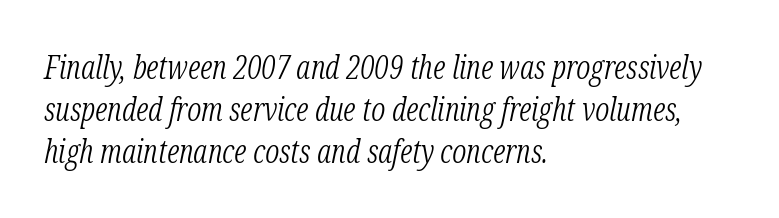
Q: Is the text bold? A: No.
Q: Is the text italic (slanted)? A: Yes, it leans right by about 12 degrees.
Q: Is the typeface a serif or a sans-serif typeface? A: Serif.
Q: Is the text underlined? A: No.
Q: How is the paragraph aligned? A: Left-aligned.
Q: Is the spacing between letters normal or unusually wide? A: Normal.
Q: Is the spacing between lines tight, normal or loose? A: Normal.
Q: Width (condensed, normal, or wide)? A: Condensed.
Q: Stroke contrast? A: Low.
Q: x-height? A: Medium.
Q: Monospaced? A: No.
